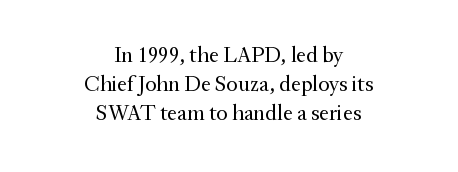
The image shows 22 px text type, upright; set centered, normal line spacing (1.32x), normal letter spacing, not underlined.
